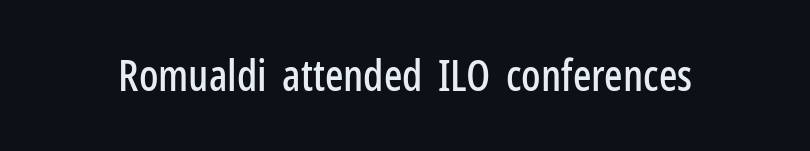
{"serif": "no", "italic": "no", "width": "condensed", "stroke_contrast": "low", "x_height": "medium", "monospaced": "no", "underline": "no", "letter_spacing": "normal", "letter_spacing_em": 0.0, "glyph_px": 43}
